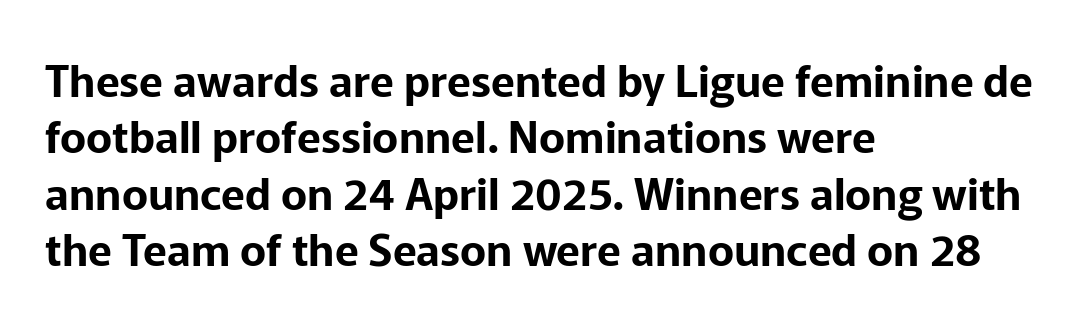
Q: Is the text italic (slanted)? A: No, it is upright.
Q: Is the typeface a serif or a sans-serif typeface? A: Sans-serif.
Q: Is the text underlined? A: No.
Q: How is the paragraph aligned? A: Left-aligned.
Q: Is the spacing between letters normal or unusually wide? A: Normal.
Q: Is the spacing between lines tight, normal or loose? A: Normal.
Q: Width (condensed, normal, or wide)? A: Normal.
Q: Stroke contrast? A: Low.
Q: x-height? A: Medium.
Q: Monospaced? A: No.
